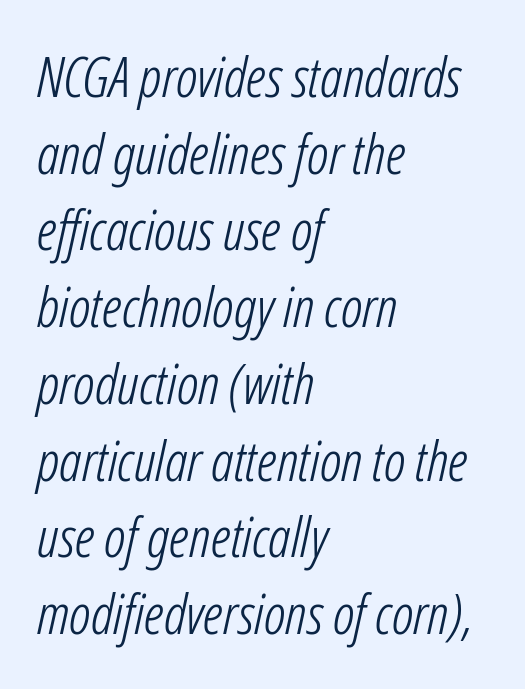
Q: Is the text bold? A: No.
Q: Is the text italic (slanted)? A: Yes, it leans right by about 12 degrees.
Q: Is the text underlined? A: No.
Q: How is the paragraph aligned? A: Left-aligned.
Q: Is the spacing between letters normal or unusually wide? A: Normal.
Q: Is the spacing between lines tight, normal or loose? A: Normal.
Q: Width (condensed, normal, or wide)? A: Condensed.
Q: Stroke contrast? A: Low.
Q: x-height? A: Medium.
Q: Monospaced? A: No.
